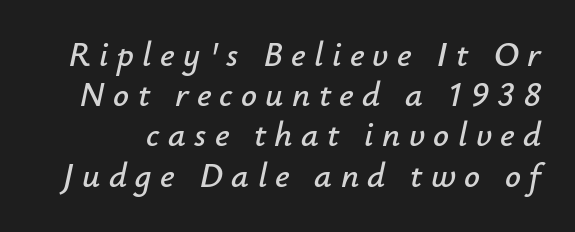
{"italic": "yes", "lean": "right", "slant_degrees": 12, "width": "normal", "stroke_contrast": "low", "x_height": "small", "monospaced": "no", "underline": "no", "line_spacing": "tight", "line_spacing_ratio": 1.15, "letter_spacing": "wide", "letter_spacing_em": 0.24, "glyph_px": 35}
